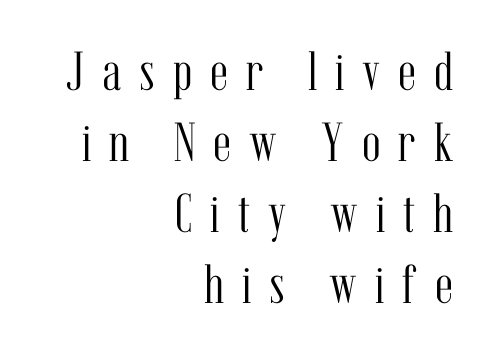
Q: Is the text bold? A: No.
Q: Is the text italic (slanted)? A: No, it is upright.
Q: Is the typeface a serif or a sans-serif typeface? A: Serif.
Q: Is the text underlined? A: No.
Q: How is the paragraph aligned? A: Right-aligned.
Q: Is the spacing between letters normal or unusually wide? A: Unusually wide.
Q: Is the spacing between lines tight, normal or loose? A: Normal.
Q: Width (condensed, normal, or wide)? A: Condensed.
Q: Stroke contrast? A: Medium.
Q: x-height? A: Medium.
Q: Monospaced? A: No.
